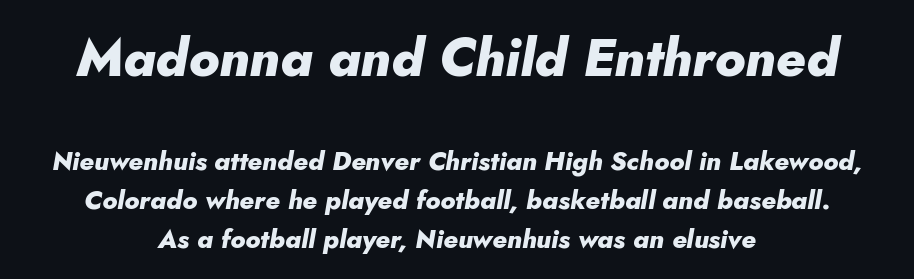
The image shows 53 px heavy type, italic (leaning right); set centered, normal line spacing (1.5x), normal letter spacing, not underlined; the first (top) block is 2.04x larger; low stroke contrast and a small x-height.
